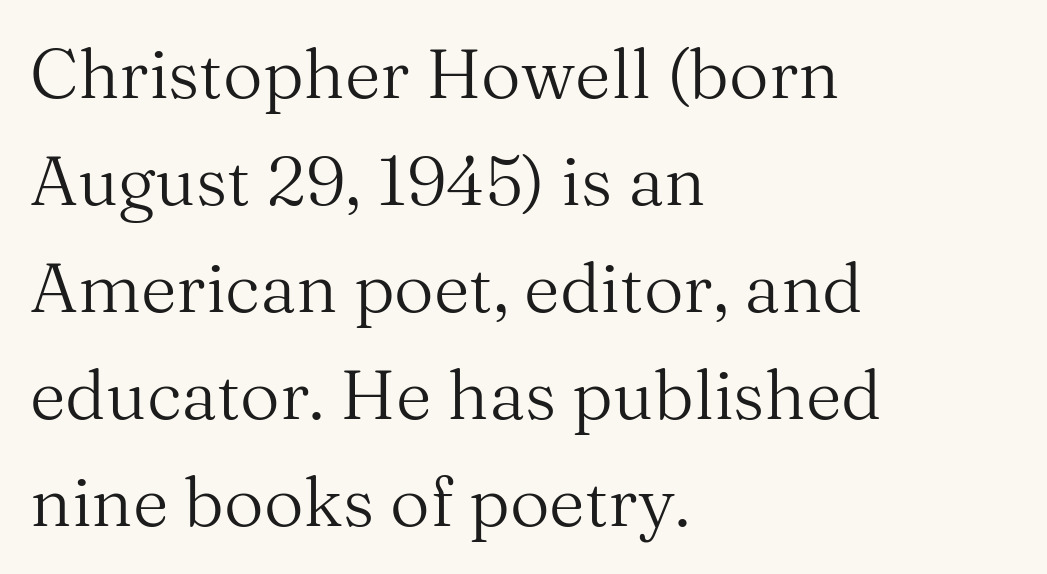
In CSS terms this would be text-align: left. The passage shown has conventional tracking throughout. Serifs: yes, visible at the terminals of the letterforms. The weight tops out at a normal text grade. These lines are rendered in a variable-pitch font. Vertical strokes here are truly vertical.
